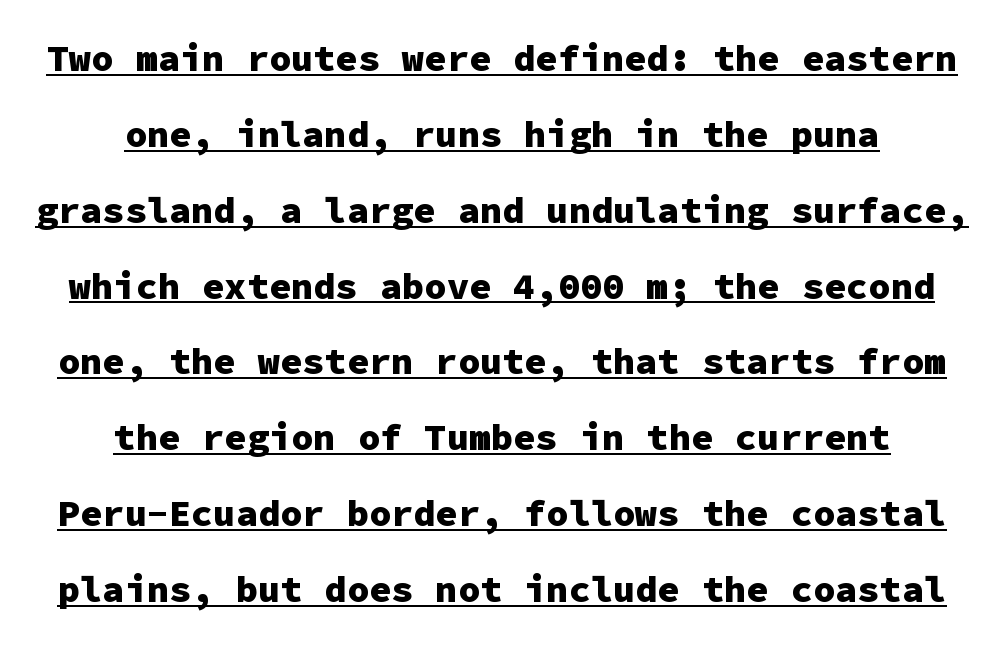
Italic: no, the glyphs are upright roman. The line-height multiplier appears high, well above default. How are the letters spaced? Ordinarily, with no added tracking. A typesetter would label this face a sans. Is there an underline? Yes — a line sits under the letters. The passage is arranged like a title page — every line centered.
